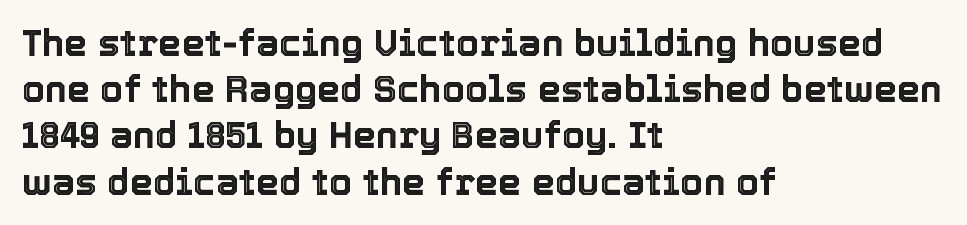
The image shows 37 px text type, upright; set left-aligned, normal line spacing (1.25x), normal letter spacing, not underlined; a medium x-height.
